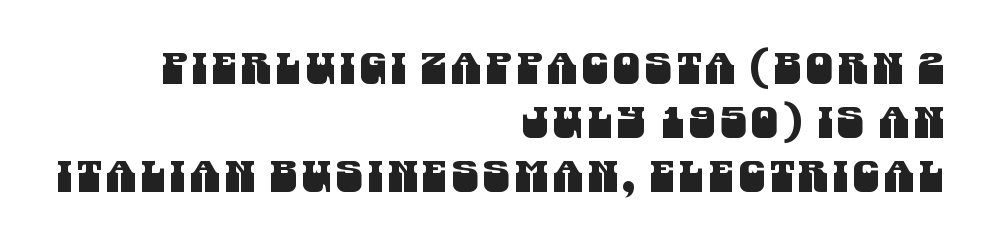
{"serif": "no", "width": "condensed", "stroke_contrast": "medium", "x_height": "large", "monospaced": "no", "underline": "no", "align": "right", "line_spacing": "normal", "line_spacing_ratio": 1.26, "glyph_px": 43}
